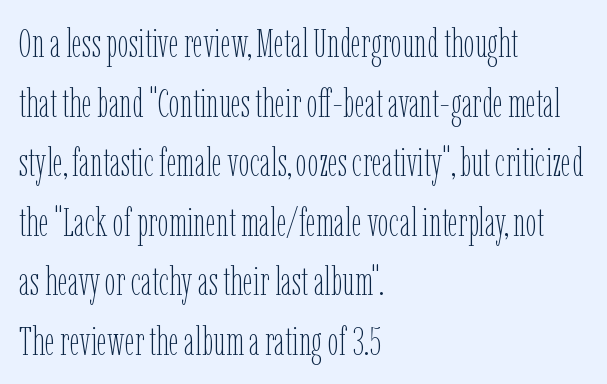
{"italic": "no", "bold": "no", "weight": "thin", "width": "condensed", "stroke_contrast": "low", "x_height": "medium", "monospaced": "no", "underline": "no", "align": "left", "line_spacing": "normal", "line_spacing_ratio": 1.49, "letter_spacing": "normal", "letter_spacing_em": 0.0, "glyph_px": 40}
